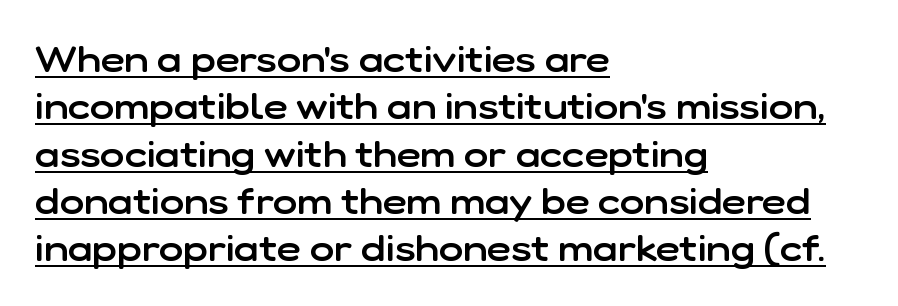
{"serif": "no", "italic": "no", "bold": "semi", "weight": "semibold", "width": "normal", "stroke_contrast": "low", "x_height": "medium", "monospaced": "no", "underline": "yes", "align": "left", "line_spacing": "normal", "line_spacing_ratio": 1.28, "letter_spacing": "normal", "letter_spacing_em": 0.0, "glyph_px": 37}
